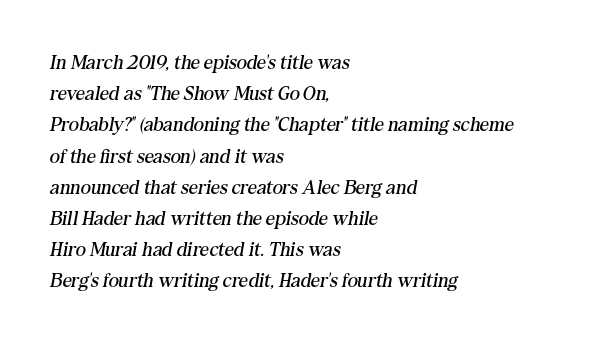
The image shows 20 px text type, italic (leaning right); set left-aligned, normal line spacing (1.56x), normal letter spacing, not underlined.
